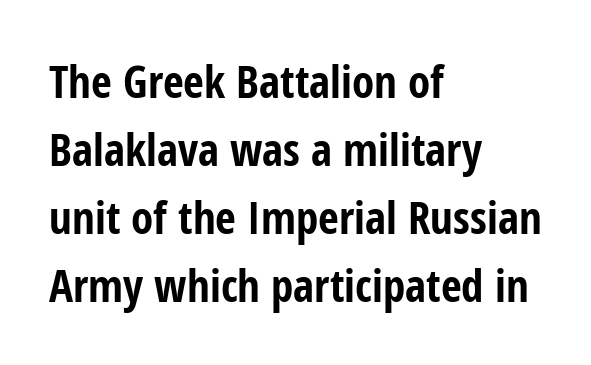
Q: Is the text bold? A: Yes.
Q: Is the text italic (slanted)? A: No, it is upright.
Q: Is the typeface a serif or a sans-serif typeface? A: Sans-serif.
Q: Is the text underlined? A: No.
Q: How is the paragraph aligned? A: Left-aligned.
Q: Is the spacing between letters normal or unusually wide? A: Normal.
Q: Is the spacing between lines tight, normal or loose? A: Normal.
Q: Width (condensed, normal, or wide)? A: Condensed.
Q: Stroke contrast? A: Low.
Q: x-height? A: Medium.
Q: Monospaced? A: No.
